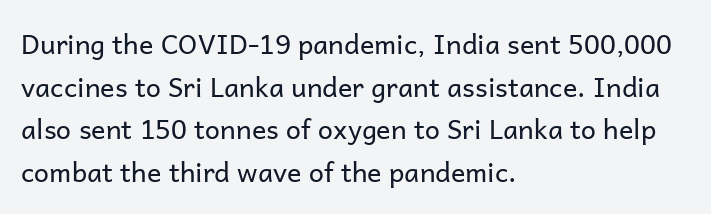
Q: Is the text bold? A: No.
Q: Is the text italic (slanted)? A: No, it is upright.
Q: Is the text underlined? A: No.
Q: How is the paragraph aligned? A: Left-aligned.
Q: Is the spacing between letters normal or unusually wide? A: Normal.
Q: Is the spacing between lines tight, normal or loose? A: Normal.
